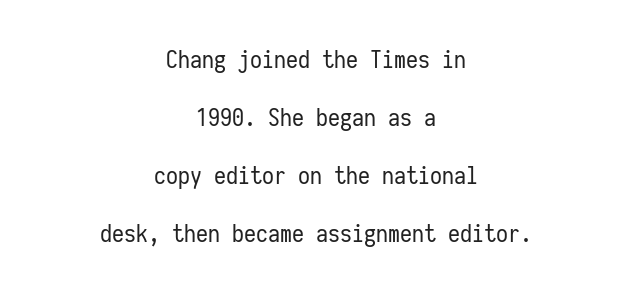
Q: Is the text bold? A: No.
Q: Is the text italic (slanted)? A: No, it is upright.
Q: Is the text underlined? A: No.
Q: How is the paragraph aligned? A: Centered.
Q: Is the spacing between letters normal or unusually wide? A: Normal.
Q: Is the spacing between lines tight, normal or loose? A: Loose.
